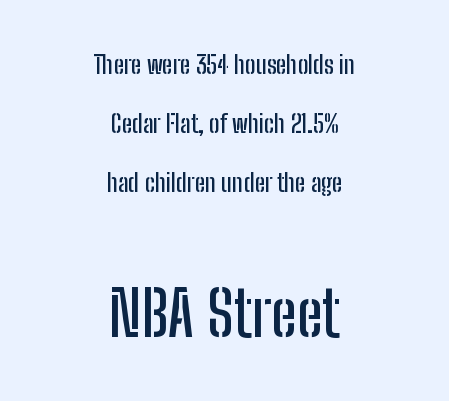
Typesetter's note — lower block bumped up in size, upper block left smaller. The typesetter chose a symmetrical, centered arrangement here. This is sans-serif lettering, the kind often seen on screens and signage. Style check: upright. Think of a printed novel: that variable character pitch is what you see here.
